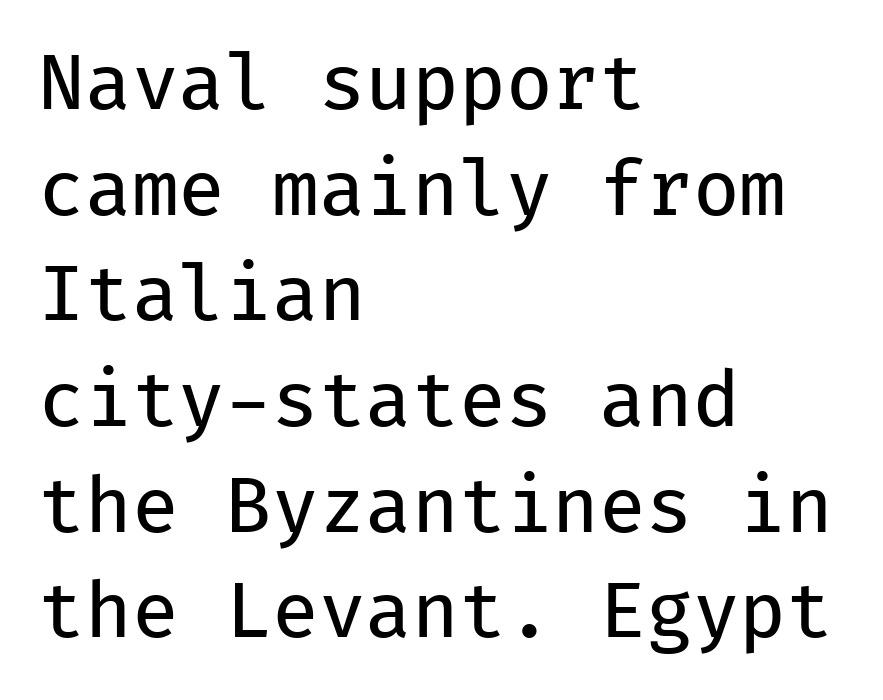
{"serif": "no", "italic": "no", "bold": "no", "weight": "regular", "width": "normal", "stroke_contrast": "low", "x_height": "medium", "monospaced": "yes", "underline": "no", "align": "left", "line_spacing": "normal", "line_spacing_ratio": 1.39, "letter_spacing": "normal", "letter_spacing_em": 0.0, "glyph_px": 76}
